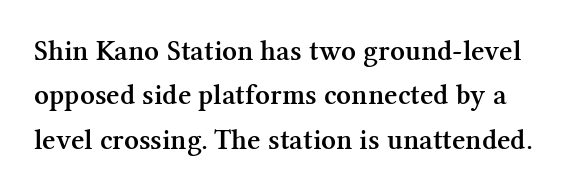
Q: Is the text bold? A: Semi-bold.
Q: Is the text italic (slanted)? A: No, it is upright.
Q: Is the typeface a serif or a sans-serif typeface? A: Serif.
Q: Is the text underlined? A: No.
Q: Is the spacing between letters normal or unusually wide? A: Normal.
Q: Is the spacing between lines tight, normal or loose? A: Normal.
Q: Width (condensed, normal, or wide)? A: Normal.
Q: Stroke contrast? A: Medium.
Q: x-height? A: Medium.
Q: Monospaced? A: No.
